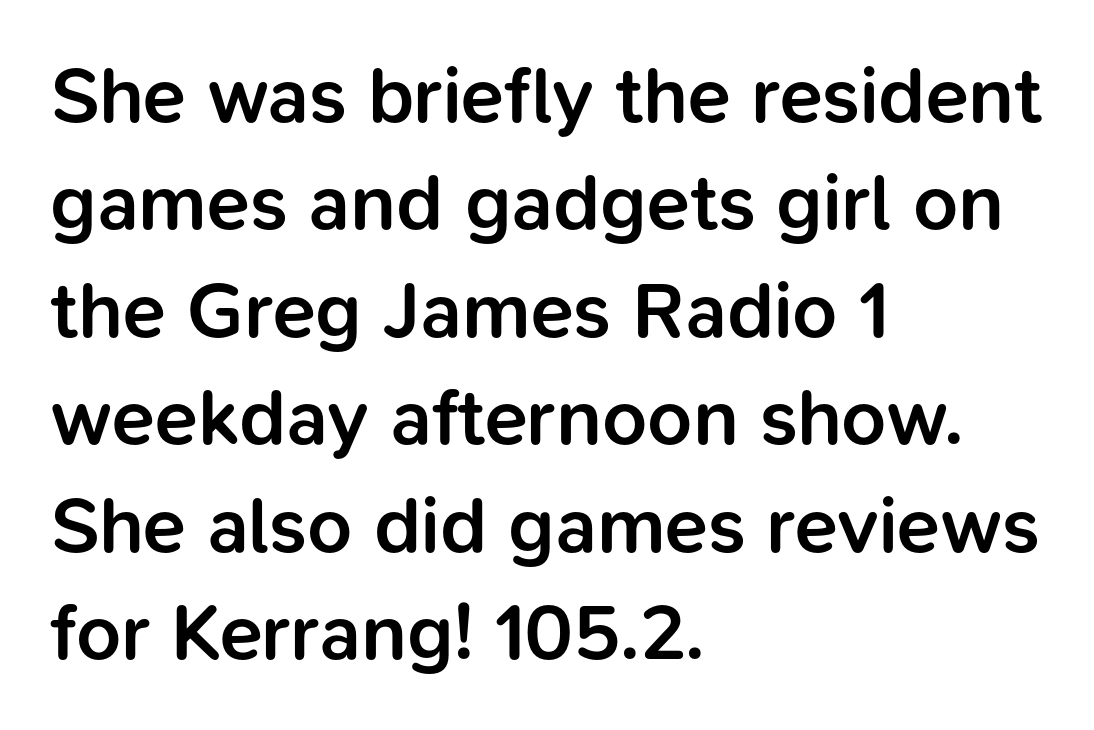
Character widths vary here, with narrow letters taking less room than wide ones. Check where the strokes stop: nothing finishes them off — pure sans. The letters stand straight up with perfectly vertical stems. Letter spacing: default. A clean baseline with only descenders dipping below it. The typesetter chose a ragged-right arrangement here.
